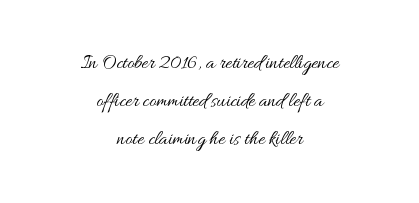
Q: Is the text bold? A: No.
Q: Is the text italic (slanted)? A: Yes.
Q: Is the text underlined? A: No.
Q: How is the paragraph aligned? A: Centered.
Q: Is the spacing between letters normal or unusually wide? A: Normal.
Q: Is the spacing between lines tight, normal or loose? A: Loose.
